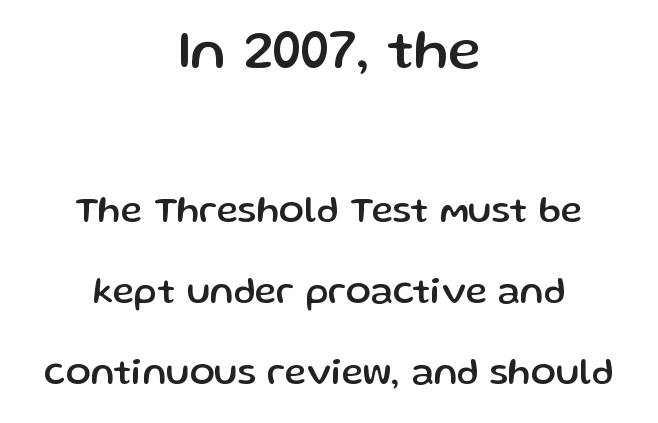
{"serif": "no", "italic": "no", "width": "normal", "stroke_contrast": "low", "x_height": "medium", "monospaced": "no", "underline": "no", "align": "center", "line_spacing": "loose", "line_spacing_ratio": 2.19, "letter_spacing": "normal", "letter_spacing_em": 0.0, "larger_block": "first", "size_ratio": 1.51, "glyph_px": 56}
